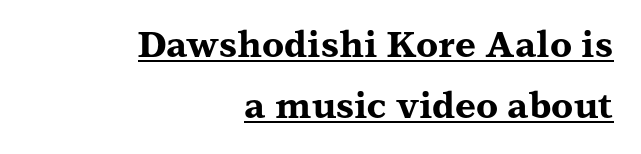
The image shows 36 px bold, wide serif type, upright; set right-aligned, normal line spacing (1.69x), normal letter spacing, underlined; medium stroke contrast and a medium x-height.
